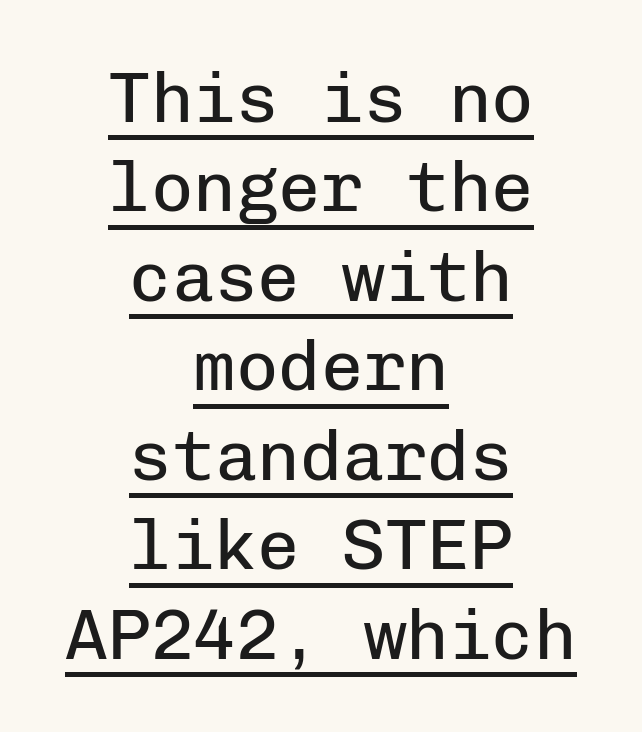
The image shows 71 px regular-weight sans-serif type, upright, monospaced; set centered, normal line spacing (1.26x), normal letter spacing, underlined; low stroke contrast and a medium x-height.
